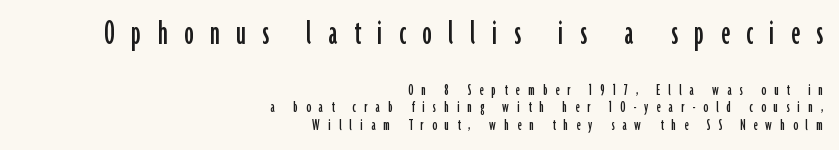
Q: Is the text italic (slanted)? A: No, it is upright.
Q: Is the typeface a serif or a sans-serif typeface? A: Sans-serif.
Q: Is the text underlined? A: No.
Q: How is the paragraph aligned? A: Right-aligned.
Q: Is the spacing between letters normal or unusually wide? A: Unusually wide.
Q: Is the spacing between lines tight, normal or loose? A: Tight.
Q: Which block of text is set in a larger size, the first (top) or the second (bottom)? A: The first (top) one.
Q: Width (condensed, normal, or wide)? A: Condensed.
Q: Stroke contrast? A: Low.
Q: x-height? A: Medium.
Q: Monospaced? A: No.
